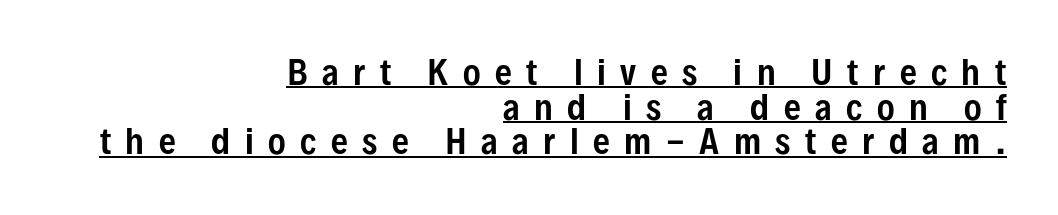
Q: Is the text italic (slanted)? A: No, it is upright.
Q: Is the typeface a serif or a sans-serif typeface? A: Sans-serif.
Q: Is the text underlined? A: Yes.
Q: How is the paragraph aligned? A: Right-aligned.
Q: Is the spacing between letters normal or unusually wide? A: Unusually wide.
Q: Is the spacing between lines tight, normal or loose? A: Tight.
Q: Width (condensed, normal, or wide)? A: Condensed.
Q: Stroke contrast? A: Low.
Q: x-height? A: Medium.
Q: Monospaced? A: No.
